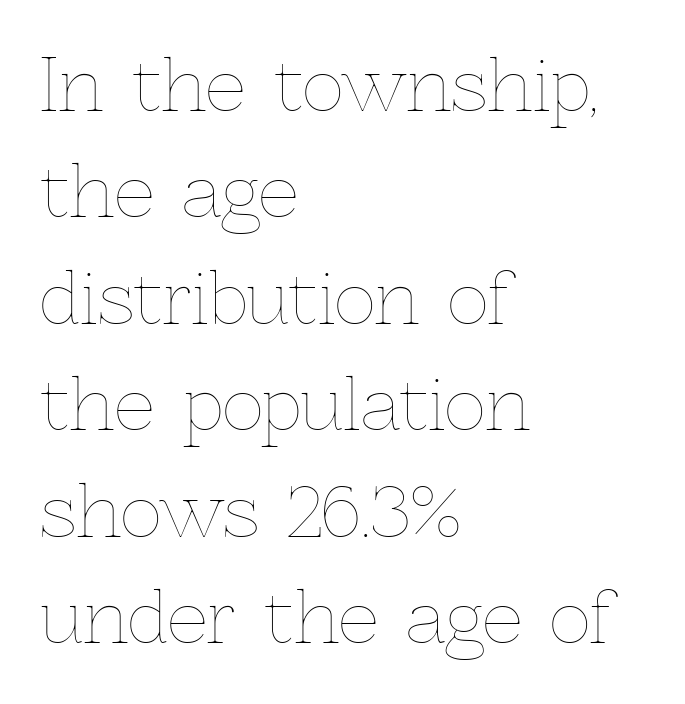
Q: Is the text bold? A: No.
Q: Is the text italic (slanted)? A: No, it is upright.
Q: Is the text underlined? A: No.
Q: How is the paragraph aligned? A: Left-aligned.
Q: Is the spacing between letters normal or unusually wide? A: Normal.
Q: Is the spacing between lines tight, normal or loose? A: Normal.
Q: Width (condensed, normal, or wide)? A: Normal.
Q: x-height? A: Medium.
Q: Monospaced? A: No.
